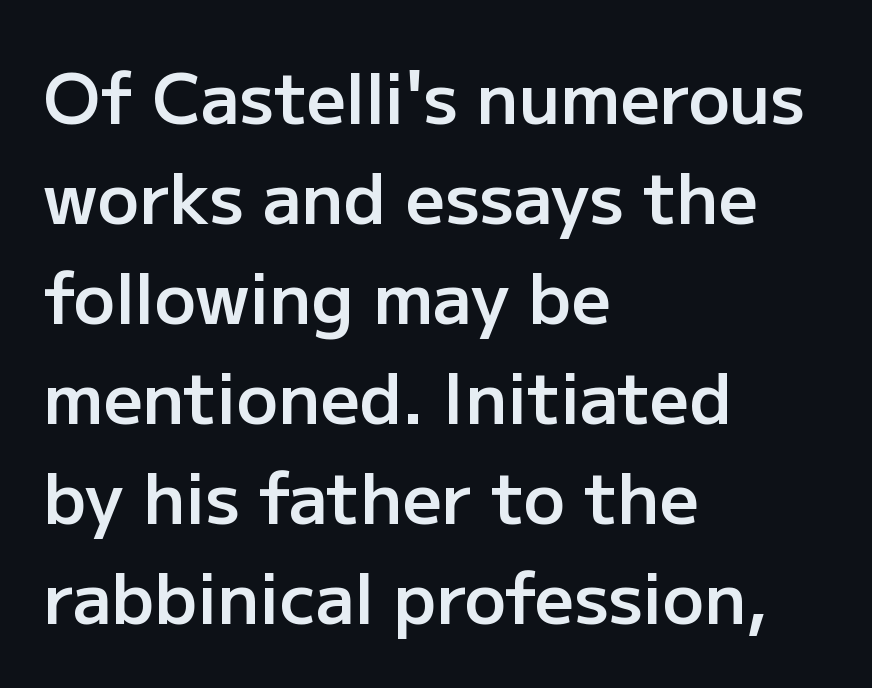
Q: Is the text bold? A: Semi-bold.
Q: Is the text italic (slanted)? A: No, it is upright.
Q: Is the typeface a serif or a sans-serif typeface? A: Sans-serif.
Q: Is the text underlined? A: No.
Q: How is the paragraph aligned? A: Left-aligned.
Q: Is the spacing between letters normal or unusually wide? A: Normal.
Q: Is the spacing between lines tight, normal or loose? A: Normal.
Q: Width (condensed, normal, or wide)? A: Normal.
Q: Stroke contrast? A: Low.
Q: x-height? A: Medium.
Q: Monospaced? A: No.
